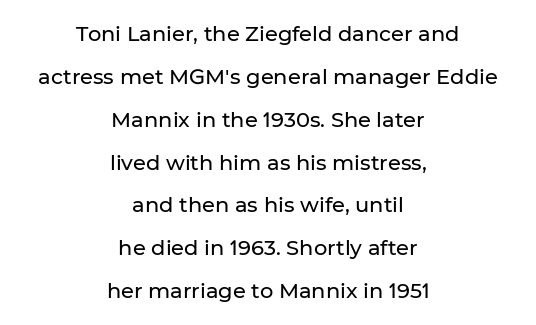
The image shows 21 px text type, upright; set centered, loose line spacing (2.04x), normal letter spacing, not underlined.
